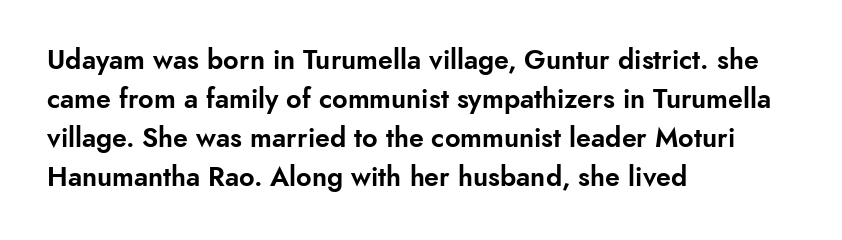
Evenly set lines give the paragraph a standard silhouette. What stands out about the letter spacing? Nothing — it is the standard amount. Glance below the letters and you will spot only blank space. The compositor pushed each line to the left boundary. The axis of the letterforms is exactly vertical.
